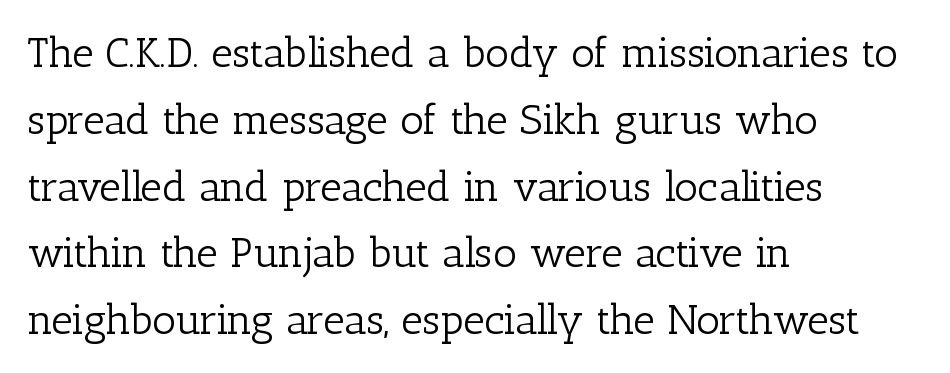
The image shows 42 px light serif type, upright; set left-aligned, normal line spacing (1.59x), normal letter spacing, not underlined; low stroke contrast and a medium x-height.
